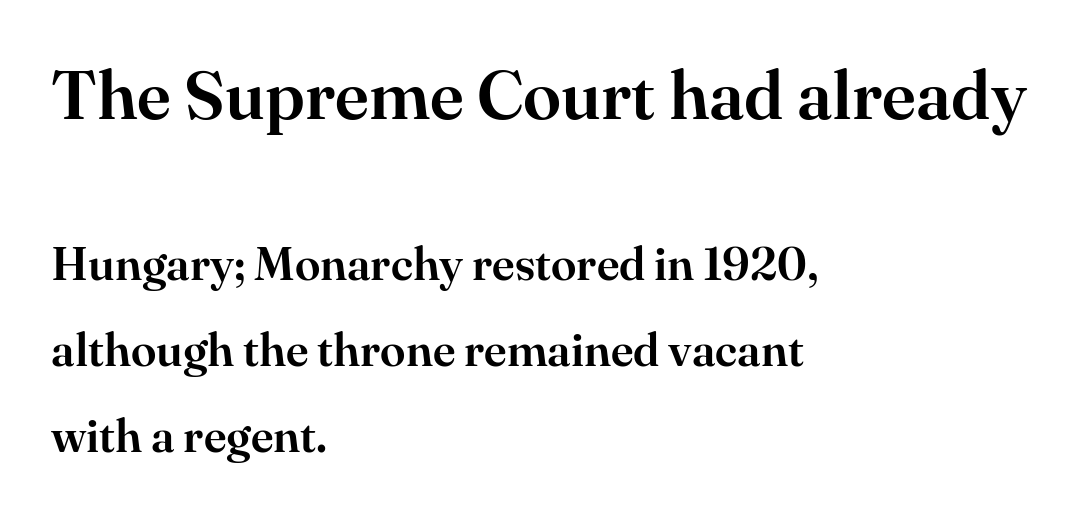
Check the space under the baseline: it is left empty. Think of a printed novel: that variable character pitch is what you see here. Note: serifs present on the glyphs. The paragraph has a hard left edge and a soft right edge.
